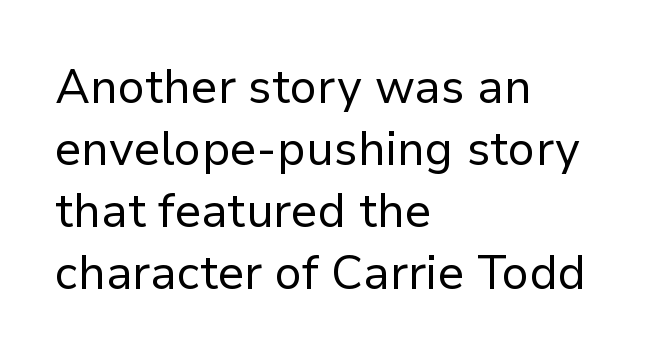
The image shows 47 px regular-weight sans-serif type, upright; set left-aligned, normal line spacing (1.32x), normal letter spacing, not underlined; low stroke contrast and a medium x-height.
